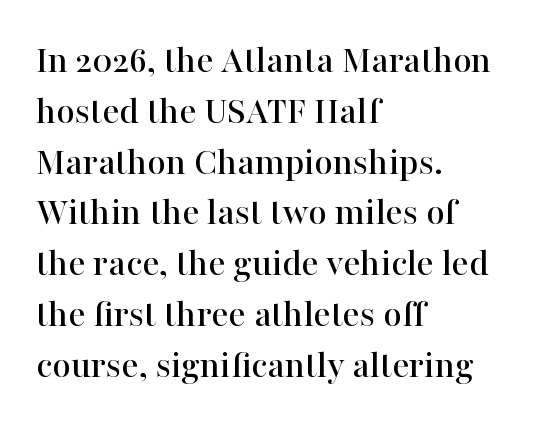
The type is set solid horizontally, with unmodified tracking. This sample uses a serif face. Vertical strokes here are truly vertical. The letters advance in unequal steps, a hallmark of proportional type.
